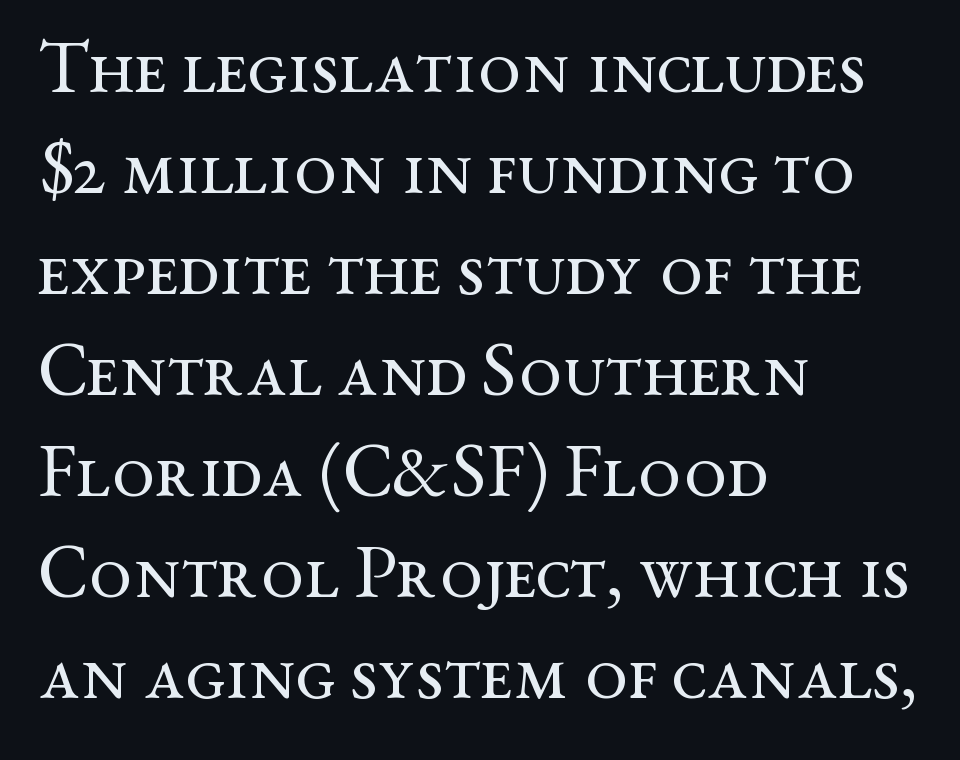
Q: Is the text bold? A: No.
Q: Is the text italic (slanted)? A: No, it is upright.
Q: Is the typeface a serif or a sans-serif typeface? A: Serif.
Q: Is the text underlined? A: No.
Q: How is the paragraph aligned? A: Left-aligned.
Q: Is the spacing between letters normal or unusually wide? A: Normal.
Q: Is the spacing between lines tight, normal or loose? A: Normal.
Q: Width (condensed, normal, or wide)? A: Wide.
Q: Stroke contrast? A: Medium.
Q: x-height? A: Medium.
Q: Monospaced? A: No.
